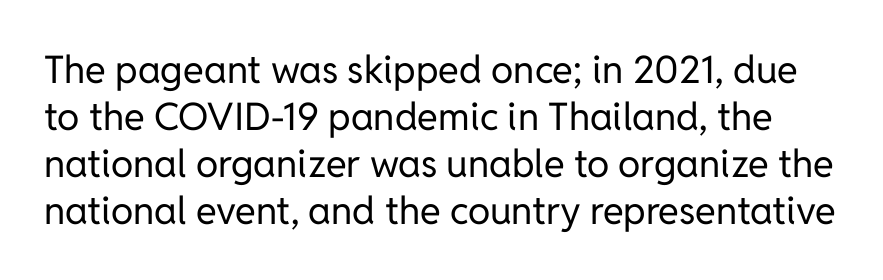
Q: Is the text bold? A: No.
Q: Is the text italic (slanted)? A: No, it is upright.
Q: Is the typeface a serif or a sans-serif typeface? A: Sans-serif.
Q: Is the text underlined? A: No.
Q: Is the spacing between letters normal or unusually wide? A: Normal.
Q: Width (condensed, normal, or wide)? A: Normal.
Q: Stroke contrast? A: Low.
Q: x-height? A: Medium.
Q: Monospaced? A: No.
